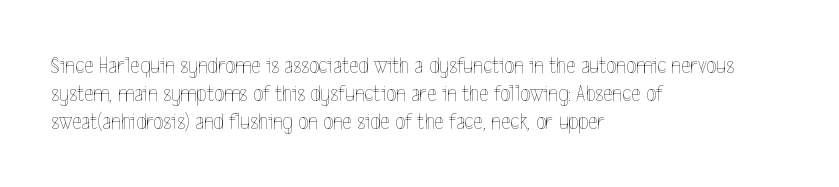
The image shows 23 px text type, upright; set left-aligned, line spacing 1.21x, normal letter spacing, not underlined.
